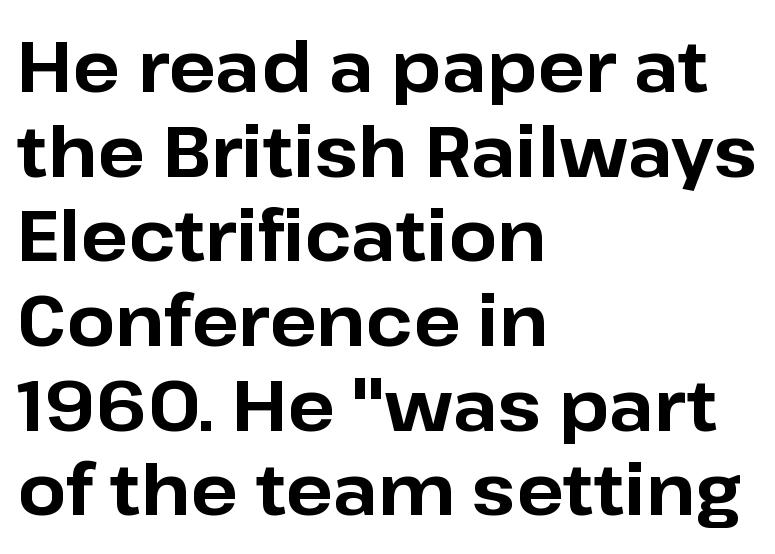
The image shows 70 px bold sans-serif type, upright; set left-aligned, line spacing 1.21x, normal letter spacing, not underlined; low stroke contrast and a medium x-height.
